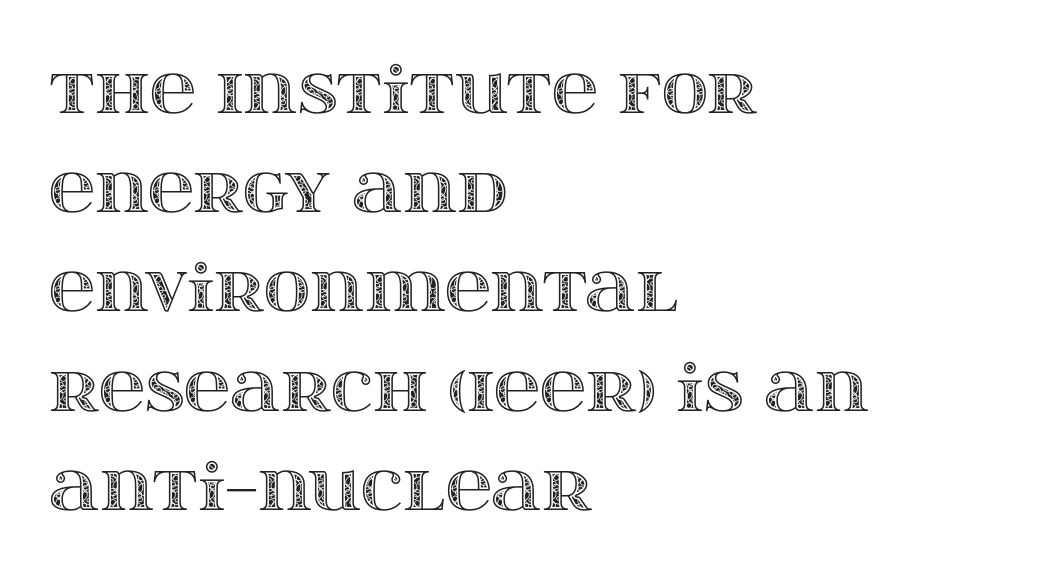
{"italic": "no", "width": "wide", "x_height": "large", "monospaced": "no", "underline": "no", "align": "left", "line_spacing": "normal", "line_spacing_ratio": 1.55, "letter_spacing": "normal", "letter_spacing_em": 0.0, "glyph_px": 64}
